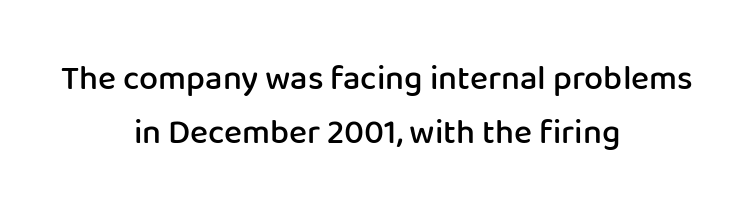
Looks like regular typesetting: each glyph gets only the width it needs. The rag falls on both sides of this text block equally. Check under the words: just untouched page. One glance says typical: line gaps are just what's usual. The face used here is a semibold: visibly heavier than regular, lighter than bold. Observe the ordinary spacing: letters are neighbours, not strangers.
